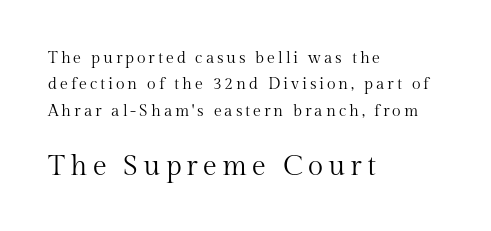
Q: Is the text bold? A: No.
Q: Is the text italic (slanted)? A: No, it is upright.
Q: Is the typeface a serif or a sans-serif typeface? A: Serif.
Q: Is the text underlined? A: No.
Q: How is the paragraph aligned? A: Left-aligned.
Q: Is the spacing between lines tight, normal or loose? A: Normal.
Q: Which block of text is set in a larger size, the first (top) or the second (bottom)? A: The second (bottom) one.
Q: Width (condensed, normal, or wide)? A: Normal.
Q: Stroke contrast? A: Medium.
Q: x-height? A: Medium.
Q: Monospaced? A: No.
